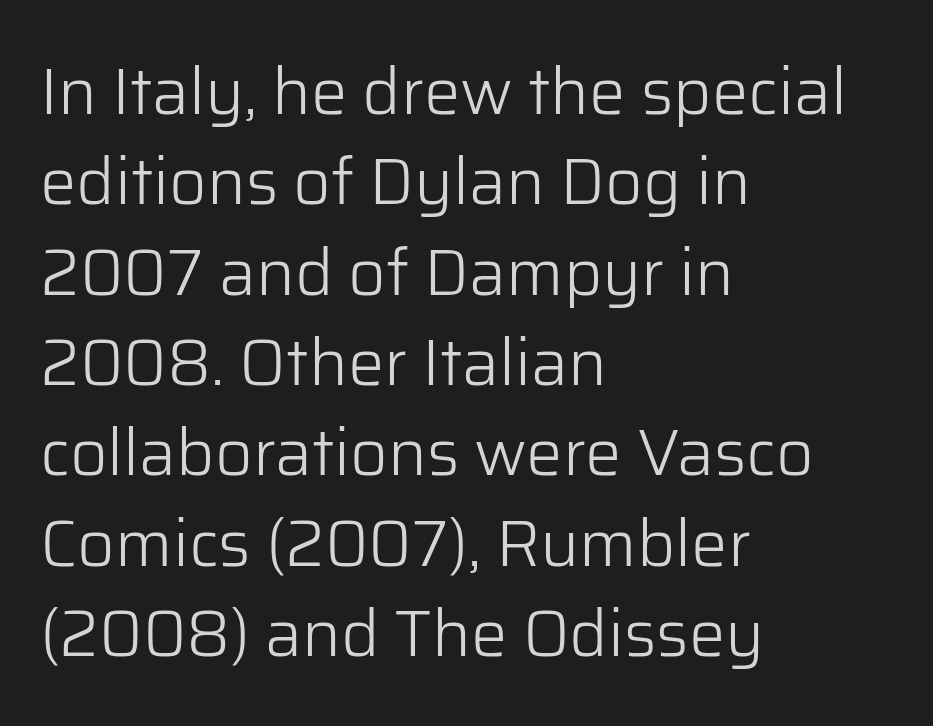
Q: Is the text bold? A: No.
Q: Is the text italic (slanted)? A: No, it is upright.
Q: Is the typeface a serif or a sans-serif typeface? A: Sans-serif.
Q: Is the text underlined? A: No.
Q: How is the paragraph aligned? A: Left-aligned.
Q: Is the spacing between letters normal or unusually wide? A: Normal.
Q: Is the spacing between lines tight, normal or loose? A: Normal.
Q: Width (condensed, normal, or wide)? A: Normal.
Q: Stroke contrast? A: Low.
Q: x-height? A: Medium.
Q: Monospaced? A: No.
